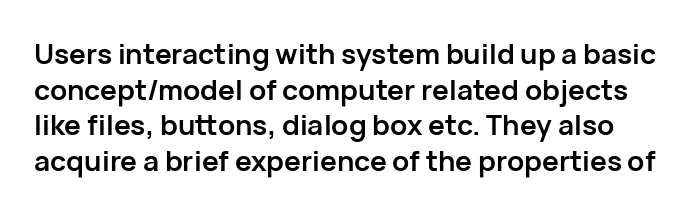
Q: Is the text bold? A: Yes.
Q: Is the text italic (slanted)? A: No, it is upright.
Q: Is the typeface a serif or a sans-serif typeface? A: Sans-serif.
Q: Is the text underlined? A: No.
Q: Is the spacing between letters normal or unusually wide? A: Normal.
Q: Is the spacing between lines tight, normal or loose? A: Normal.
Q: Width (condensed, normal, or wide)? A: Normal.
Q: Stroke contrast? A: Low.
Q: x-height? A: Medium.
Q: Monospaced? A: No.
